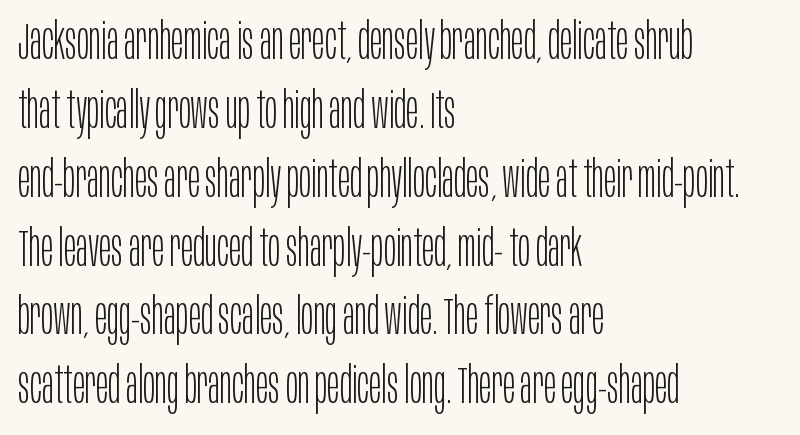
Q: Is the text bold? A: No.
Q: Is the text italic (slanted)? A: No, it is upright.
Q: Is the typeface a serif or a sans-serif typeface? A: Sans-serif.
Q: Is the text underlined? A: No.
Q: How is the paragraph aligned? A: Left-aligned.
Q: Is the spacing between letters normal or unusually wide? A: Normal.
Q: Is the spacing between lines tight, normal or loose? A: Normal.
Q: Width (condensed, normal, or wide)? A: Condensed.
Q: Stroke contrast? A: Low.
Q: x-height? A: Large.
Q: Monospaced? A: No.
